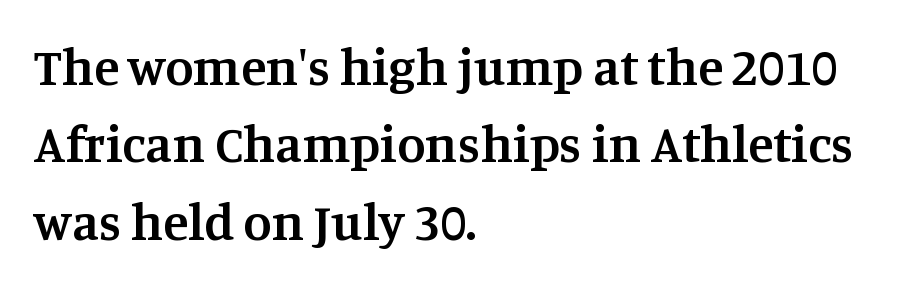
Rendered with straight, roman letterforms. Leading: standard. Do the characters align in a grid? No, the font is proportional. The horizontal fit of the characters is conventional and even. The glyphs in this specimen are seriffed. Heft: intermediate — a semibold.
